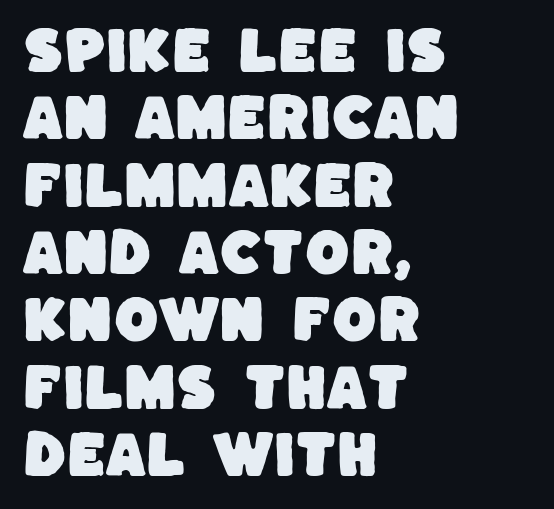
The image shows 51 px sans-serif type; set left-aligned, normal line spacing (1.32x), normal letter spacing, not underlined; low stroke contrast and a large x-height.
